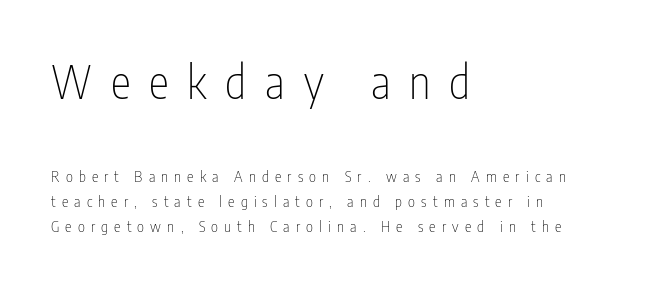
{"serif": "no", "italic": "no", "bold": "no", "weight": "thin", "width": "condensed", "stroke_contrast": "low", "x_height": "medium", "monospaced": "no", "underline": "no", "align": "left", "line_spacing": "normal", "line_spacing_ratio": 1.69, "letter_spacing": "wide", "letter_spacing_em": 0.41, "larger_block": "first", "size_ratio": 3.07, "glyph_px": 46}
